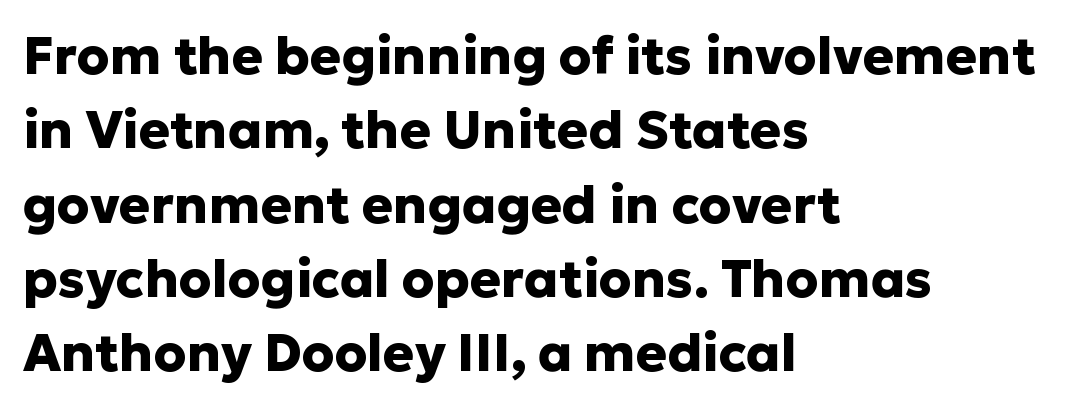
Is the letter spacing exaggerated? No — it looks like the ordinary default. Left-aligned paragraph, ragged on the right. In terms of leading, this rendering sits right in the middle. The typography opts for an upright posture over an oblique one. Examine the stroke ends and you'll find no serifs. Strokes here are thick enough to call this a true bold.
